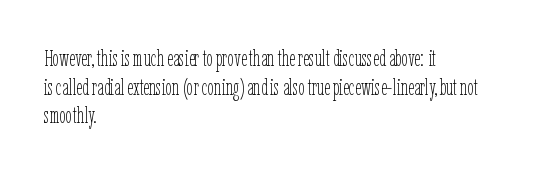
Q: Is the text bold? A: No.
Q: Is the text italic (slanted)? A: No, it is upright.
Q: Is the text underlined? A: No.
Q: How is the paragraph aligned? A: Left-aligned.
Q: Is the spacing between letters normal or unusually wide? A: Normal.
